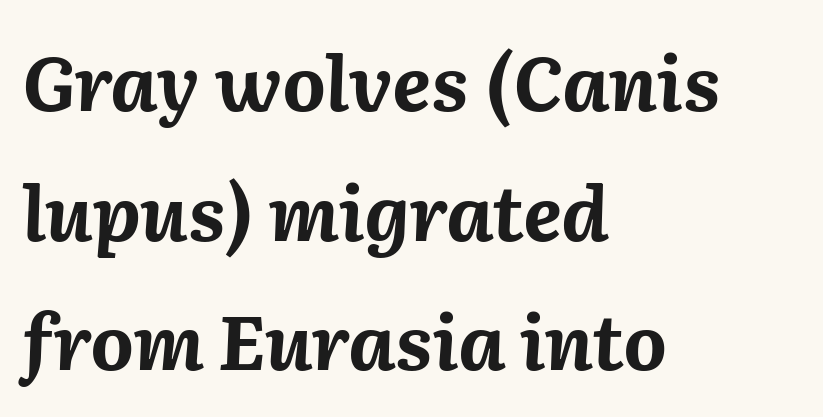
Q: Is the text bold? A: Yes.
Q: Is the text italic (slanted)? A: Yes, it leans right by about 2 degrees.
Q: Is the text underlined? A: No.
Q: How is the paragraph aligned? A: Left-aligned.
Q: Is the spacing between letters normal or unusually wide? A: Normal.
Q: Width (condensed, normal, or wide)? A: Normal.
Q: Stroke contrast? A: Medium.
Q: x-height? A: Medium.
Q: Monospaced? A: No.
